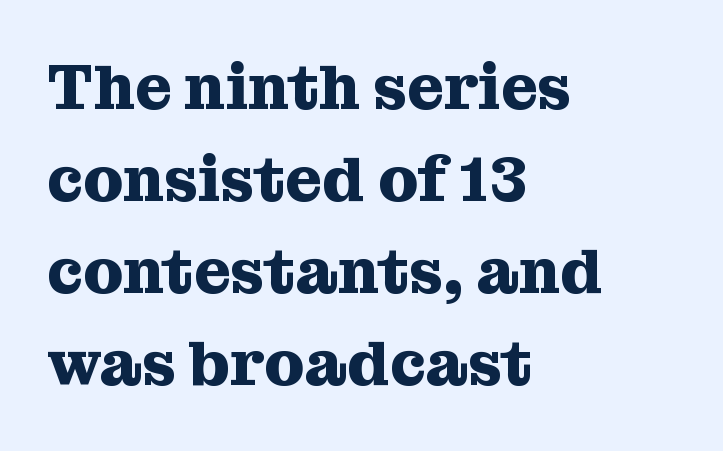
{"serif": "yes", "italic": "no", "bold": "yes", "weight": "heavy", "width": "normal", "stroke_contrast": "medium", "x_height": "medium", "monospaced": "no", "underline": "no", "align": "left", "line_spacing": "normal", "line_spacing_ratio": 1.46, "letter_spacing": "normal", "letter_spacing_em": 0.0, "glyph_px": 63}
